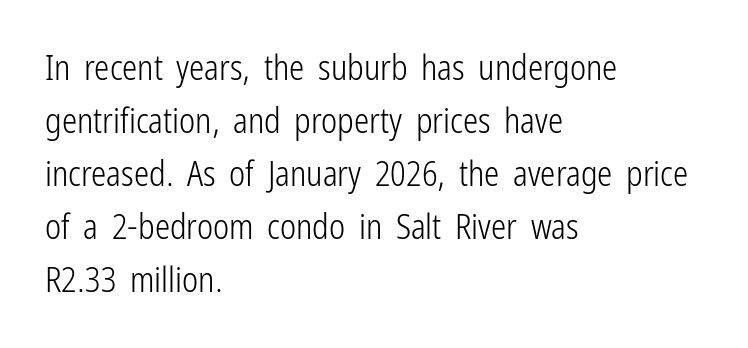
{"serif": "no", "italic": "no", "bold": "no", "weight": "light", "width": "condensed", "stroke_contrast": "low", "x_height": "medium", "monospaced": "no", "underline": "no", "align": "left", "line_spacing": "normal", "line_spacing_ratio": 1.56, "letter_spacing": "normal", "letter_spacing_em": 0.0, "glyph_px": 34}
